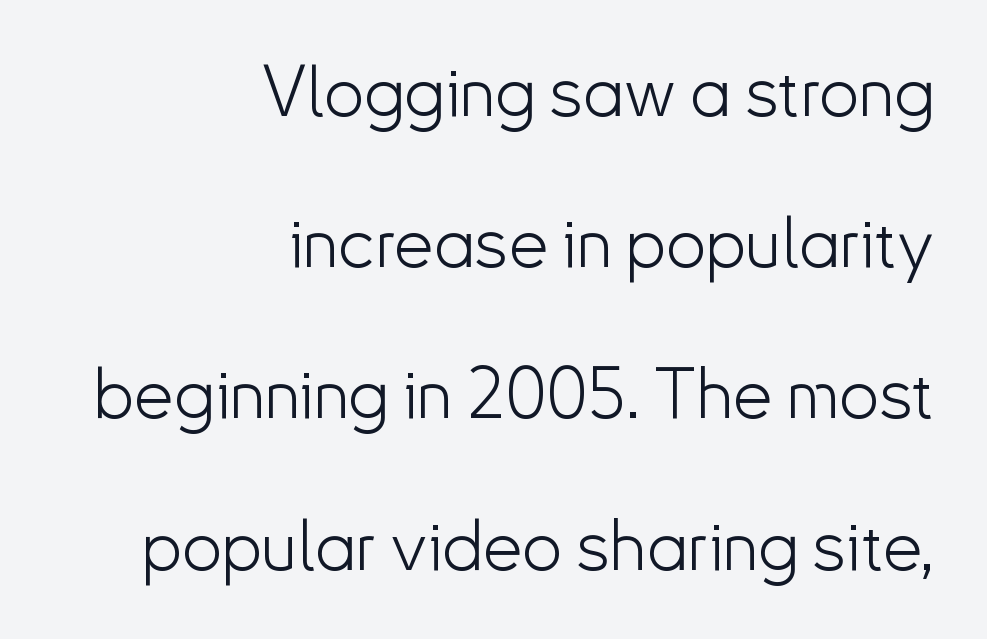
Q: Is the text bold? A: No.
Q: Is the text italic (slanted)? A: No, it is upright.
Q: Is the typeface a serif or a sans-serif typeface? A: Sans-serif.
Q: Is the text underlined? A: No.
Q: How is the paragraph aligned? A: Right-aligned.
Q: Is the spacing between letters normal or unusually wide? A: Normal.
Q: Is the spacing between lines tight, normal or loose? A: Loose.
Q: Width (condensed, normal, or wide)? A: Normal.
Q: Stroke contrast? A: Low.
Q: x-height? A: Small.
Q: Monospaced? A: No.
